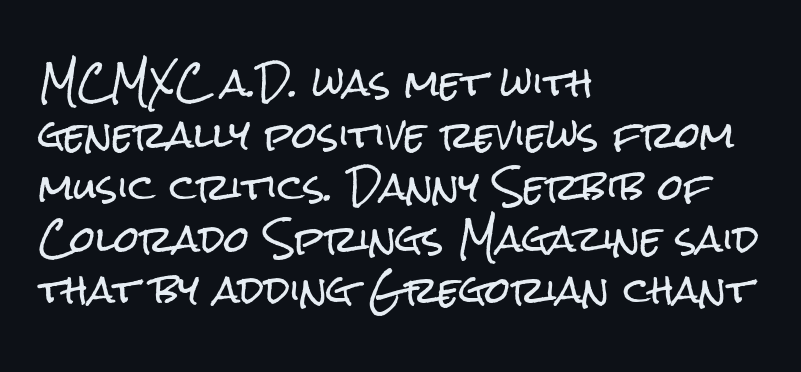
{"serif": "no", "italic": "no", "width": "condensed", "stroke_contrast": "low", "x_height": "medium", "monospaced": "no", "underline": "no", "align": "left", "line_spacing": "normal", "line_spacing_ratio": 1.44, "letter_spacing": "normal", "letter_spacing_em": 0.0, "glyph_px": 36}
